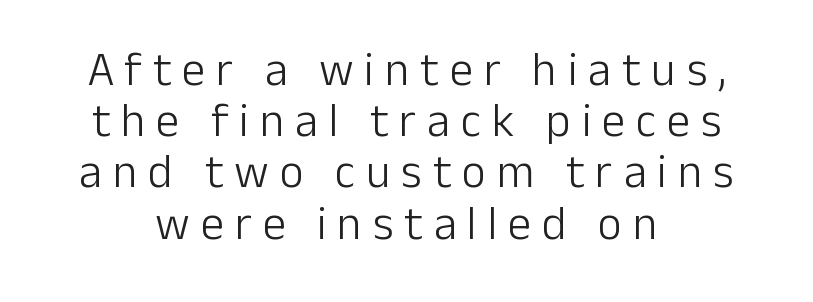
The face used here is proportionally spaced, like ordinary book or web type. I'd call this a sans setting — the letters go barefoot. The tracking reads as deliberately expanded to a designer's eye. Leading is clearly below the norm, producing a dense column. The face looks like a standard text weight, possibly lighter.
